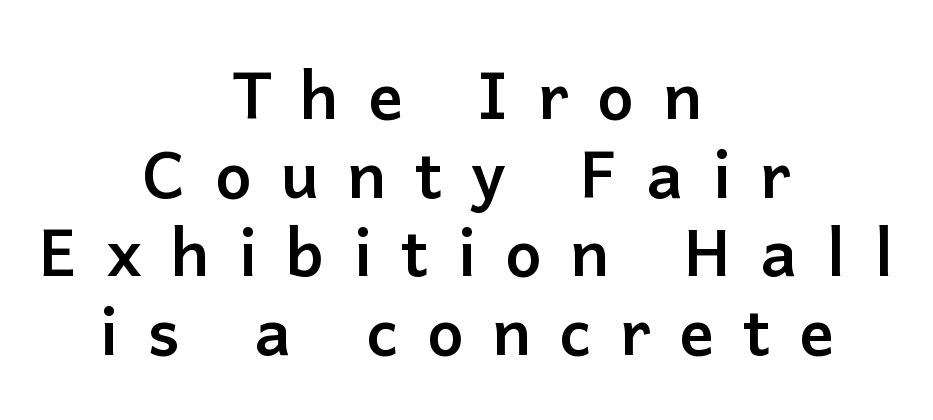
As a designer I'd log this as weight 700, bold. You could only call the tracking loose — the letters float apart. The rendering positions every line midway between the sides. The specimen omits any rule beneath the text block's lines.
